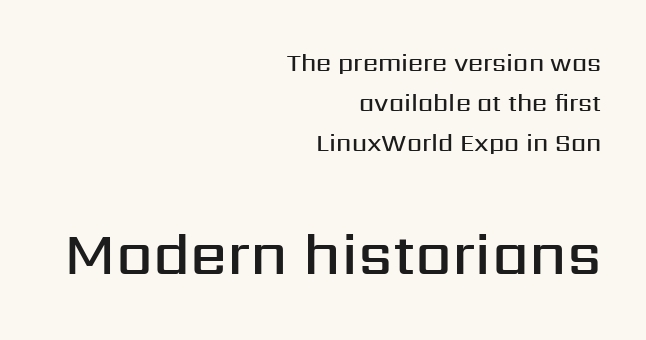
Q: Is the text bold? A: Semi-bold.
Q: Is the text italic (slanted)? A: No, it is upright.
Q: Is the typeface a serif or a sans-serif typeface? A: Sans-serif.
Q: Is the text underlined? A: No.
Q: How is the paragraph aligned? A: Right-aligned.
Q: Is the spacing between letters normal or unusually wide? A: Normal.
Q: Is the spacing between lines tight, normal or loose? A: Normal.
Q: Which block of text is set in a larger size, the first (top) or the second (bottom)? A: The second (bottom) one.
Q: Width (condensed, normal, or wide)? A: Normal.
Q: Stroke contrast? A: Medium.
Q: x-height? A: Medium.
Q: Monospaced? A: No.
